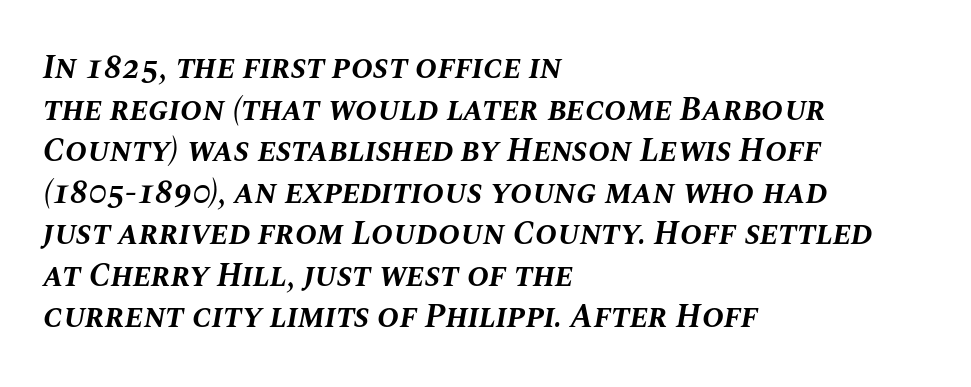
Character widths vary here, with narrow letters taking less room than wide ones. The zone under the glyphs is completely vacant. Characters follow at the spacing the type designer built in. Does the lettering tilt? It does — this is italic. Pretty heavy lettering here — definitely bold. These lines sit exactly where default settings would place them.
